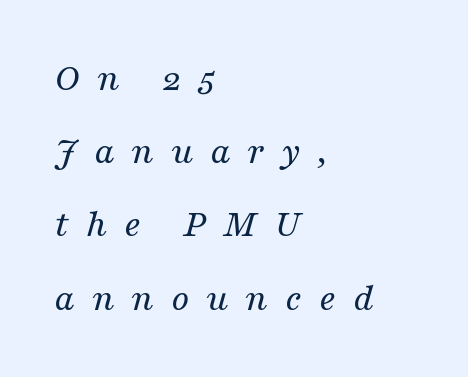
Q: Is the text bold? A: No.
Q: Is the text italic (slanted)? A: Yes, it leans right by about 16 degrees.
Q: Is the typeface a serif or a sans-serif typeface? A: Serif.
Q: Is the text underlined? A: No.
Q: How is the paragraph aligned? A: Left-aligned.
Q: Is the spacing between letters normal or unusually wide? A: Unusually wide.
Q: Width (condensed, normal, or wide)? A: Normal.
Q: Stroke contrast? A: Medium.
Q: x-height? A: Medium.
Q: Monospaced? A: No.
